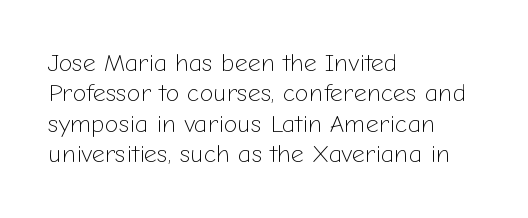
Q: Is the text bold? A: No.
Q: Is the text italic (slanted)? A: No, it is upright.
Q: Is the text underlined? A: No.
Q: How is the paragraph aligned? A: Left-aligned.
Q: Is the spacing between letters normal or unusually wide? A: Normal.
